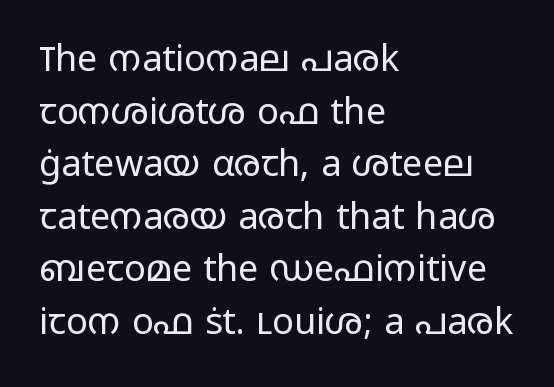
{"serif": "no", "italic": "no", "bold": "no", "weight": "regular", "width": "wide", "stroke_contrast": "low", "x_height": "medium", "monospaced": "no", "underline": "no", "align": "left", "line_spacing": "normal", "line_spacing_ratio": 1.46, "letter_spacing": "normal", "letter_spacing_em": 0.0, "glyph_px": 36}
